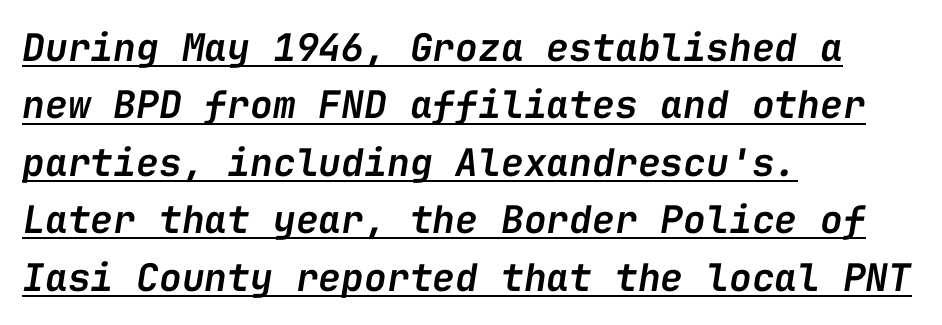
{"italic": "yes", "lean": "right", "slant_degrees": 9, "bold": "semi", "weight": "semibold", "width": "normal", "stroke_contrast": "low", "x_height": "medium", "monospaced": "yes", "underline": "yes", "align": "left", "line_spacing": "normal", "line_spacing_ratio": 1.51, "letter_spacing": "normal", "letter_spacing_em": 0.0, "glyph_px": 38}
